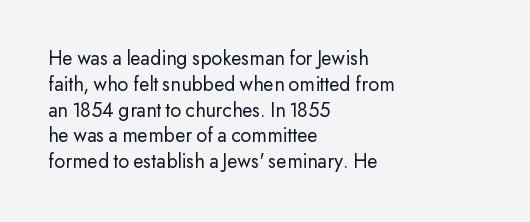
Q: Is the text bold? A: No.
Q: Is the text italic (slanted)? A: No, it is upright.
Q: Is the text underlined? A: No.
Q: How is the paragraph aligned? A: Left-aligned.
Q: Is the spacing between letters normal or unusually wide? A: Normal.
